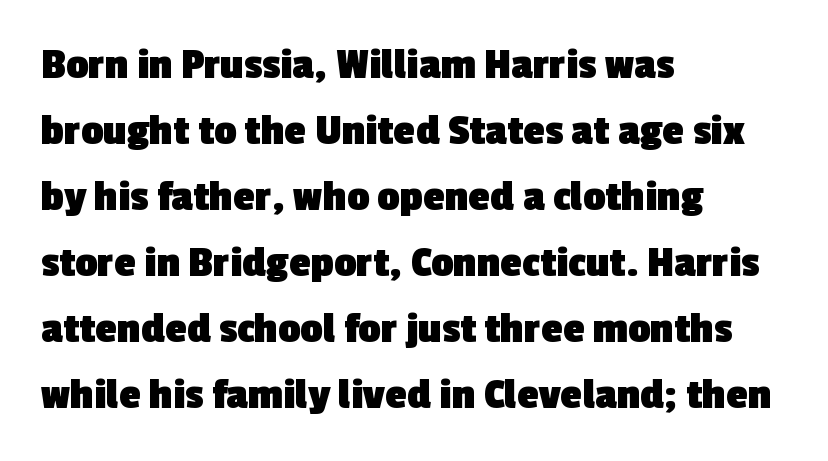
{"serif": "no", "bold": "yes", "weight": "heavy", "width": "normal", "x_height": "medium", "monospaced": "no", "underline": "no", "align": "left", "line_spacing": "normal", "line_spacing_ratio": 1.5, "letter_spacing": "normal", "letter_spacing_em": 0.0, "glyph_px": 44}
